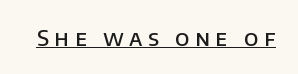
{"italic": "no", "bold": "semi", "underline": "yes", "letter_spacing": "wide", "letter_spacing_em": 0.25, "glyph_px": 22}
